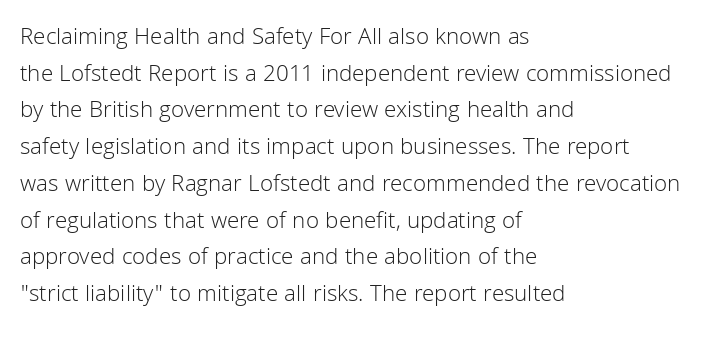
The image shows 24 px text type, upright; set left-aligned, normal line spacing (1.53x), normal letter spacing, not underlined.
